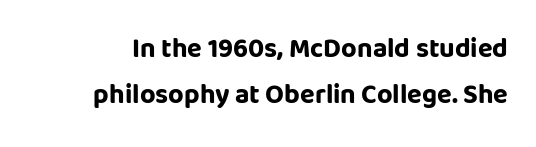
The image shows 27 px bold type, upright; set line spacing 1.72x, normal letter spacing, not underlined.
